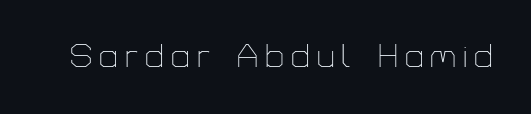
A sans-serif font was chosen for this passage. A light-to-regular cut is what we see here. Descender tails drop into unmarked territory. These lines are rendered in a variable-pitch font.
